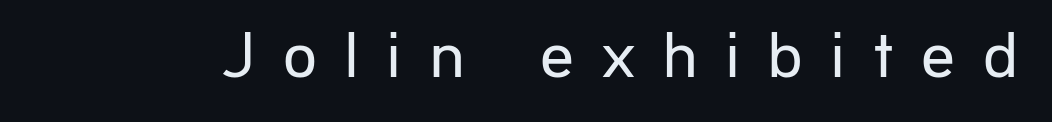
The image shows 67 px regular-weight sans-serif type, upright; set unusually wide letter spacing (+0.41 em), not underlined; low stroke contrast and a medium x-height.
